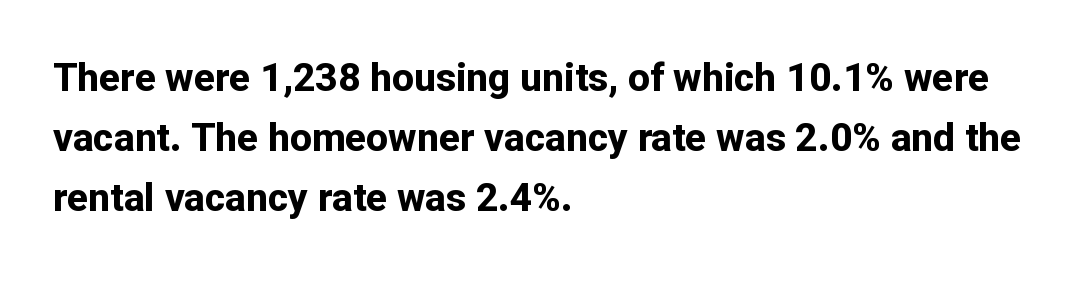
{"serif": "no", "italic": "no", "bold": "yes", "weight": "bold", "width": "normal", "stroke_contrast": "low", "x_height": "medium", "monospaced": "no", "underline": "no", "align": "left", "line_spacing": "normal", "line_spacing_ratio": 1.54, "letter_spacing": "normal", "letter_spacing_em": 0.0, "glyph_px": 39}
